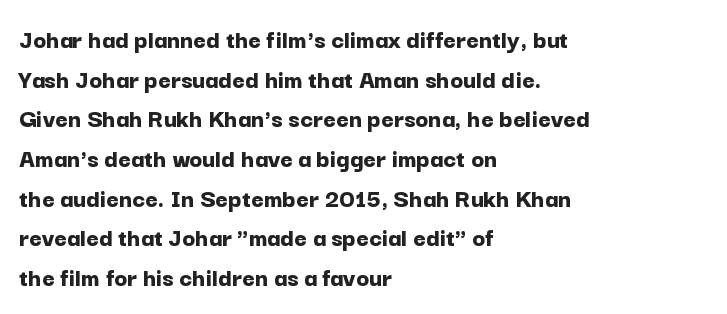
The image shows 27 px bold type, upright; set left-aligned, normal line spacing (1.47x), normal letter spacing, not underlined.
